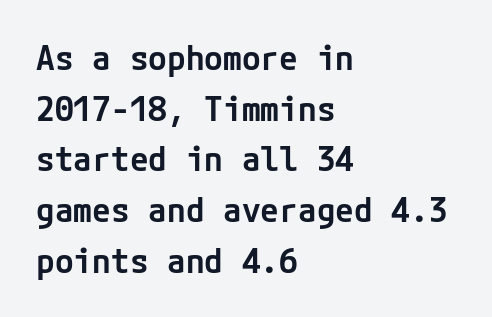
The rendering keeps characters at their native spacing. Horizontal bands of white between lines are of average thickness. The text block is weighted toward the left margin, trailing off unevenly rightward. The type sits square on the baseline with zero lean.
